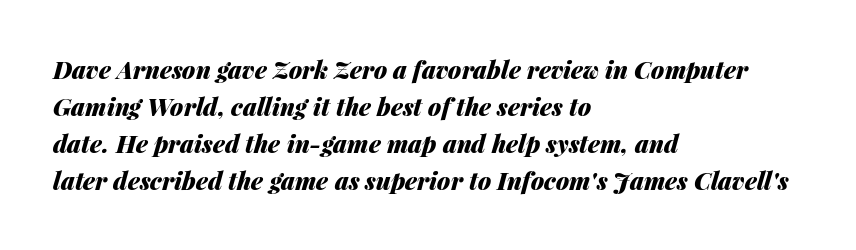
The image shows 24 px bold type, italic (leaning right); set left-aligned, normal line spacing (1.54x), normal letter spacing, not underlined.
